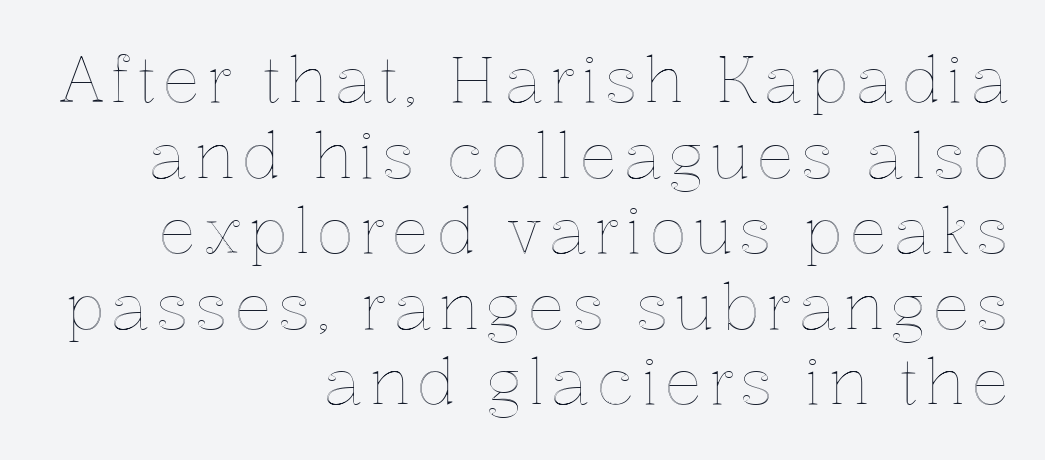
This sample has the flowing, uneven cadence of proportional lettering. The space beneath each line is pristine and unruled. Unlike italic type, these characters show no tilt at all. Does the copy run flush right? Yes — the right margin is perfectly even.
